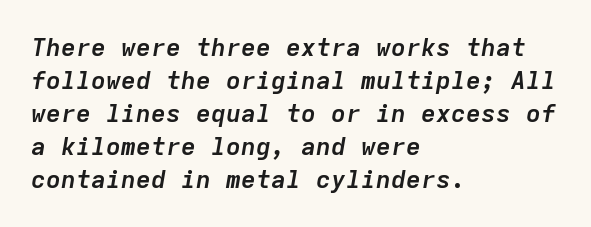
Each line starts at the same left margin while the right side varies. Clear beneath every line of the passage. Set as a true bold cut, around the 700 mark. The rendering keeps characters at their native spacing. Slanted lettering throughout. A typesetter would call this leading conventional body-copy spacing.
